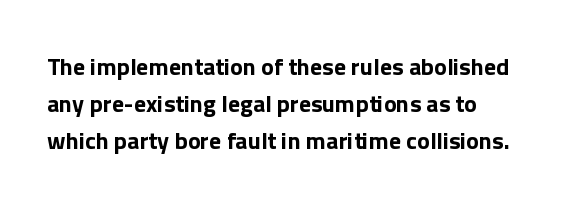
The image shows 24 px bold type, upright; set normal line spacing (1.55x), normal letter spacing, not underlined.
